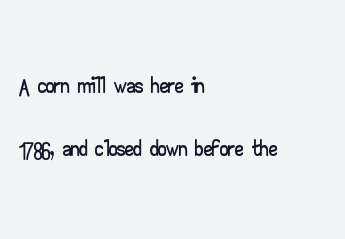
{"serif": "no", "italic": "no", "width": "wide", "stroke_contrast": "low", "x_height": "small", "monospaced": "no", "underline": "no", "align": "left", "line_spacing_ratio": 1.84, "letter_spacing": "normal", "letter_spacing_em": 0.0, "glyph_px": 34}
